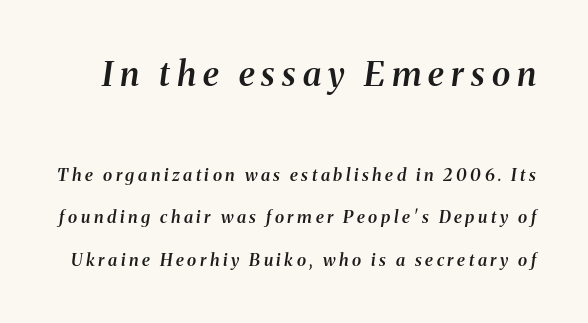
Type size steps down from the first block to the second. The glyphs in this specimen are seriffed. This rendering widens character spacing well past its baseline value. Looks like regular typesetting: each glyph gets only the width it needs.
